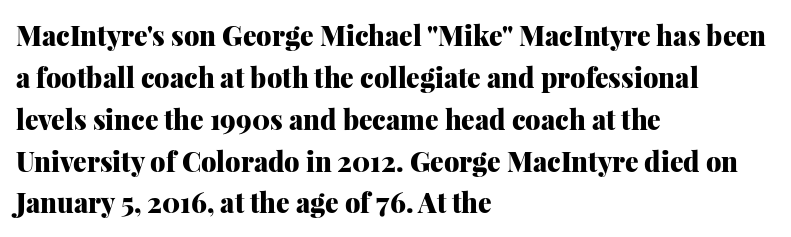
The face used here has the dense, thick strokes of a bold. Students, observe: this is what conventionally led text looks like. Notice how the stems are strictly vertical — no italics here. The setting favours the left margin, as ordinary paragraphs usually do.
